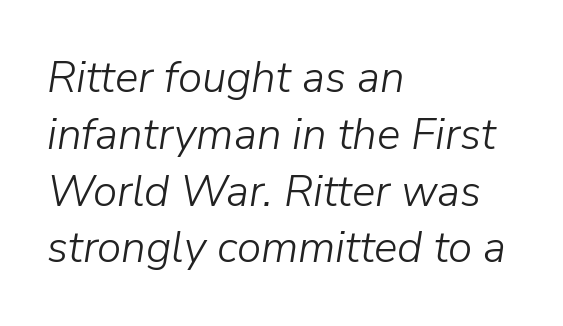
Q: Is the text bold? A: No.
Q: Is the text italic (slanted)? A: Yes, it leans right by about 9 degrees.
Q: Is the text underlined? A: No.
Q: How is the paragraph aligned? A: Left-aligned.
Q: Is the spacing between letters normal or unusually wide? A: Normal.
Q: Is the spacing between lines tight, normal or loose? A: Normal.
Q: Width (condensed, normal, or wide)? A: Normal.
Q: Stroke contrast? A: Low.
Q: x-height? A: Medium.
Q: Monospaced? A: No.
